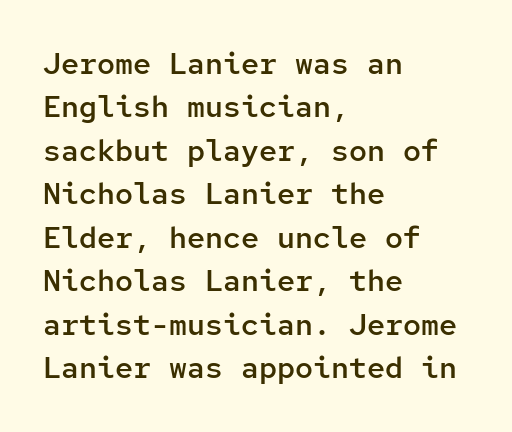
Q: Is the text bold? A: Semi-bold.
Q: Is the text italic (slanted)? A: No, it is upright.
Q: Is the typeface a serif or a sans-serif typeface? A: Sans-serif.
Q: Is the text underlined? A: No.
Q: How is the paragraph aligned? A: Left-aligned.
Q: Is the spacing between letters normal or unusually wide? A: Normal.
Q: Is the spacing between lines tight, normal or loose? A: Normal.
Q: Width (condensed, normal, or wide)? A: Normal.
Q: Stroke contrast? A: Low.
Q: x-height? A: Medium.
Q: Monospaced? A: Yes.
